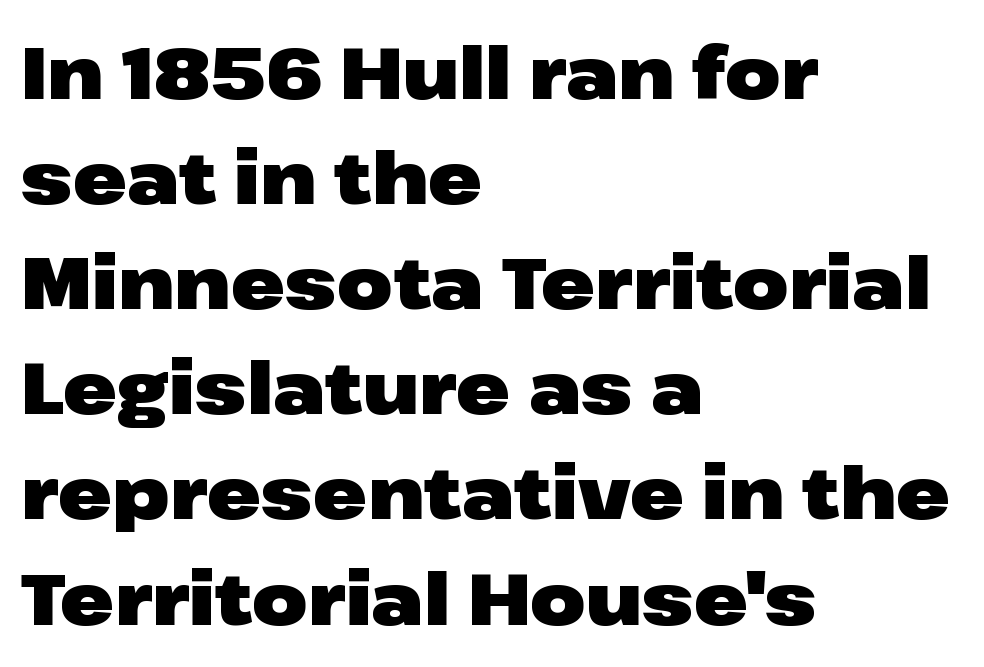
Q: Is the text bold? A: Yes.
Q: Is the text italic (slanted)? A: No, it is upright.
Q: Is the typeface a serif or a sans-serif typeface? A: Sans-serif.
Q: Is the text underlined? A: No.
Q: How is the paragraph aligned? A: Left-aligned.
Q: Is the spacing between letters normal or unusually wide? A: Normal.
Q: Is the spacing between lines tight, normal or loose? A: Normal.
Q: Width (condensed, normal, or wide)? A: Wide.
Q: Stroke contrast? A: Low.
Q: x-height? A: Medium.
Q: Monospaced? A: No.
